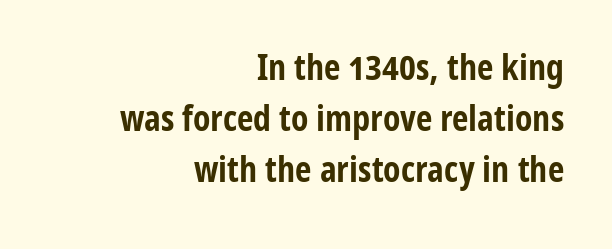
You could not count columns in this text — the font is proportionally spaced. The passage shown stacks its lines at a standard gap. A student would call this right alignment; a typographer would say flush right, rag left. The typesetting leans heavy: a genuine bold. Honestly, there is no underline to notice here at all.
